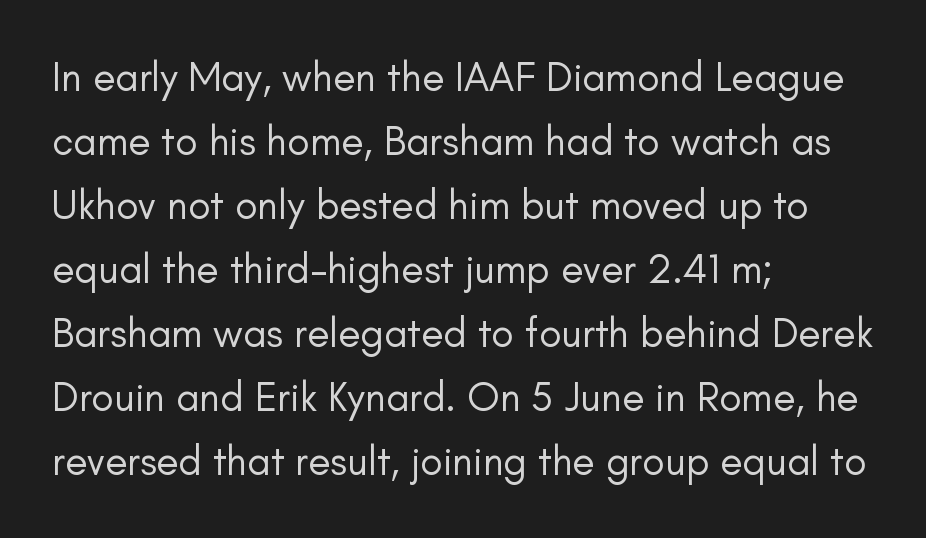
Q: Is the text bold? A: No.
Q: Is the text italic (slanted)? A: No, it is upright.
Q: Is the typeface a serif or a sans-serif typeface? A: Sans-serif.
Q: Is the text underlined? A: No.
Q: How is the paragraph aligned? A: Left-aligned.
Q: Is the spacing between letters normal or unusually wide? A: Normal.
Q: Is the spacing between lines tight, normal or loose? A: Normal.
Q: Width (condensed, normal, or wide)? A: Normal.
Q: Stroke contrast? A: Low.
Q: x-height? A: Small.
Q: Monospaced? A: No.
